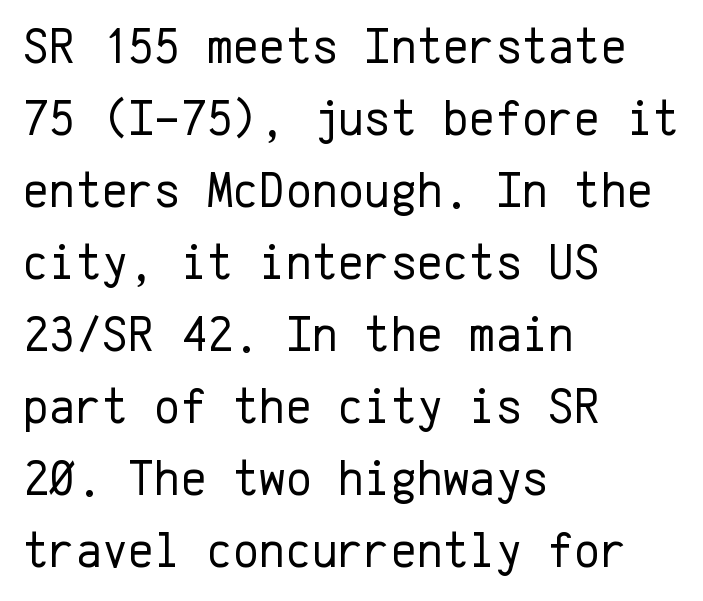
The image shows 50 px regular-weight sans-serif type, upright, monospaced; set left-aligned, normal line spacing (1.44x), normal letter spacing, not underlined; low stroke contrast and a medium x-height.
